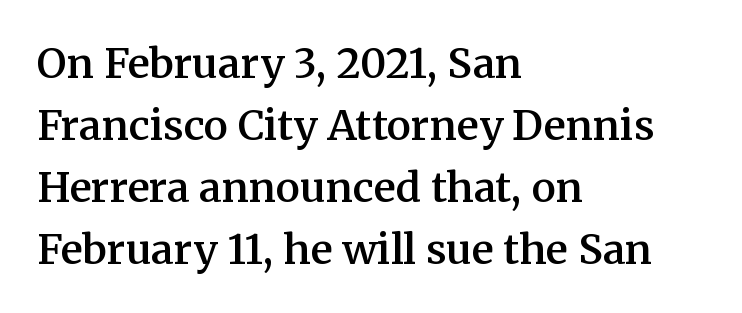
{"serif": "yes", "italic": "no", "bold": "semi", "weight": "semibold", "width": "normal", "stroke_contrast": "medium", "x_height": "medium", "monospaced": "no", "underline": "no", "align": "left", "line_spacing": "normal", "line_spacing_ratio": 1.51, "letter_spacing": "normal", "letter_spacing_em": 0.0, "glyph_px": 41}
